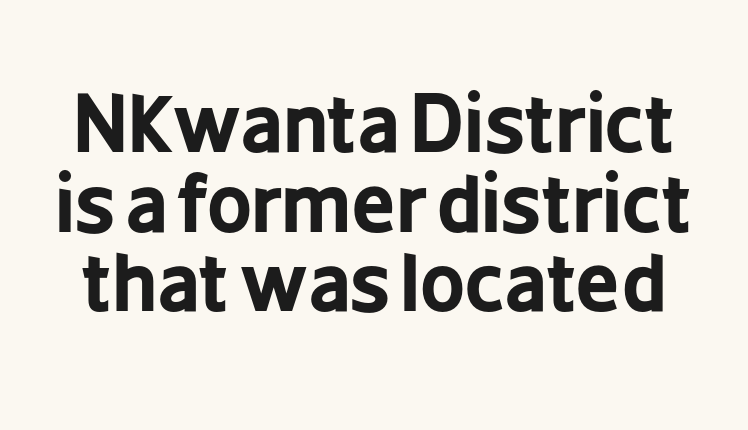
Q: Is the text bold? A: Yes.
Q: Is the text italic (slanted)? A: No, it is upright.
Q: Is the typeface a serif or a sans-serif typeface? A: Sans-serif.
Q: Is the text underlined? A: No.
Q: Is the spacing between letters normal or unusually wide? A: Normal.
Q: Is the spacing between lines tight, normal or loose? A: Tight.
Q: Width (condensed, normal, or wide)? A: Condensed.
Q: Stroke contrast? A: Low.
Q: x-height? A: Medium.
Q: Monospaced? A: No.
